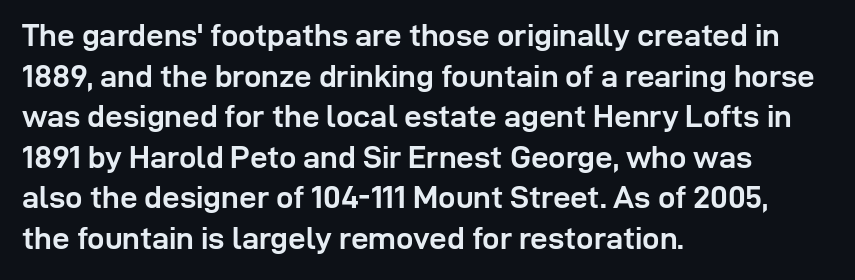
Nothing unusual about the tracking: characters are spaced as the font intends. Short and long lines alike share a common starting point at left. A normal amount of white space separates one row of letters from the next. Emphasis by weight is at full strength: bold. In terms of letterform style, serifs are entirely absent.
